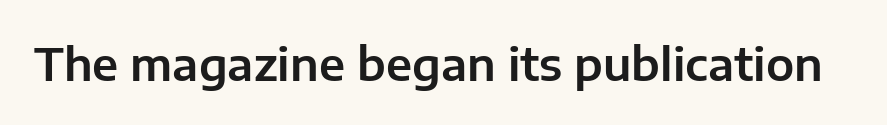
Q: Is the text italic (slanted)? A: No, it is upright.
Q: Is the typeface a serif or a sans-serif typeface? A: Sans-serif.
Q: Is the text underlined? A: No.
Q: Is the spacing between letters normal or unusually wide? A: Normal.
Q: Width (condensed, normal, or wide)? A: Normal.
Q: Stroke contrast? A: Low.
Q: x-height? A: Medium.
Q: Monospaced? A: No.
